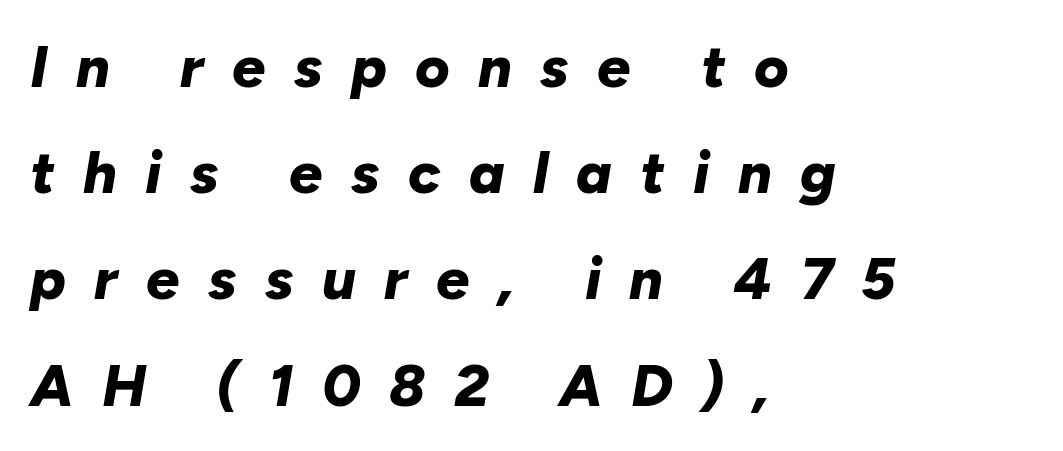
{"italic": "yes", "lean": "right", "slant_degrees": 10, "bold": "yes", "weight": "bold", "width": "normal", "stroke_contrast": "low", "x_height": "medium", "monospaced": "no", "underline": "no", "align": "left", "line_spacing_ratio": 1.8, "letter_spacing": "wide", "letter_spacing_em": 0.48, "glyph_px": 59}
